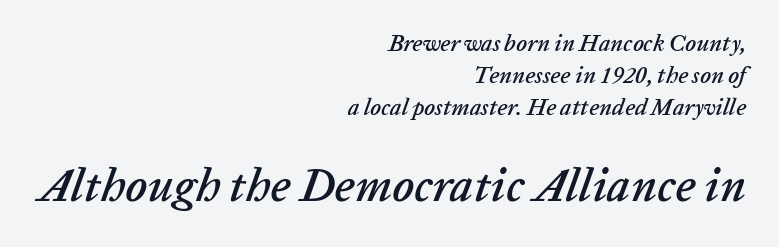
These two chunks differ in scale, with the bottom chunk taking the larger measure. The face used here is proportionally spaced, like ordinary book or web type. The specimen omits any rule beneath the text block's lines. Which margin do the lines hug? The right one — the left edge is uneven. Tracking here is standard; glyphs follow each other at the usual distance. Vertical spacing — default.
